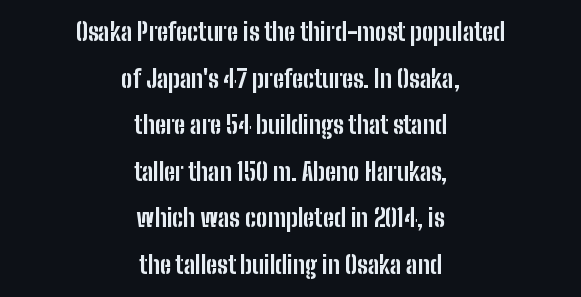
{"italic": "no", "bold": "yes", "underline": "no", "align": "center", "line_spacing": "loose", "line_spacing_ratio": 1.94, "letter_spacing": "normal", "letter_spacing_em": 0.0, "glyph_px": 24}
